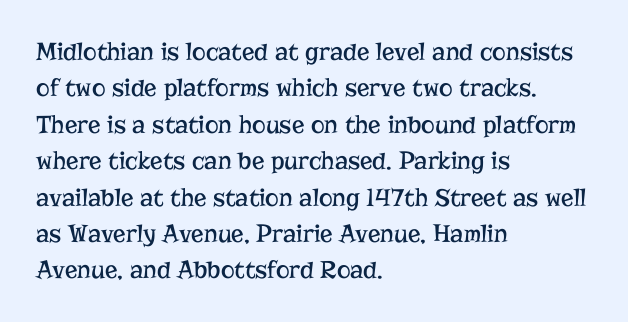
{"italic": "no", "bold": "no", "underline": "no", "align": "left", "line_spacing": "normal", "line_spacing_ratio": 1.4, "letter_spacing": "normal", "letter_spacing_em": 0.0, "glyph_px": 26}
